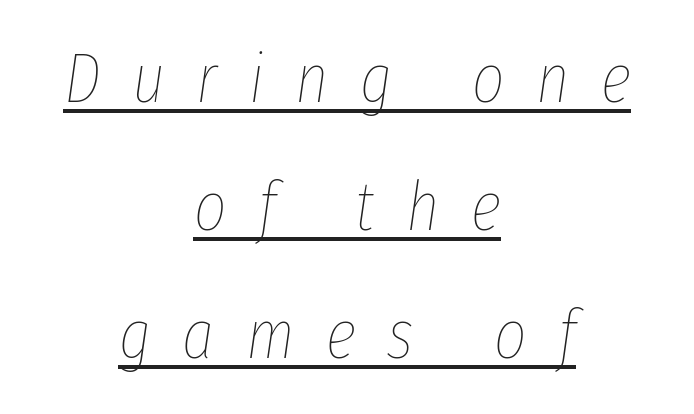
Letter spacing: wide. The typesetter has applied underlining to the passage shown. Is the block centered? Yes — each line is placed symmetrically about the middle. Spacing verdict: proportional, widths tailored to each character. Italic: yes, the glyphs are oblique.
